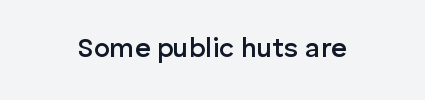
{"italic": "no", "bold": "semi", "underline": "no", "letter_spacing": "normal", "letter_spacing_em": 0.0, "glyph_px": 27}
